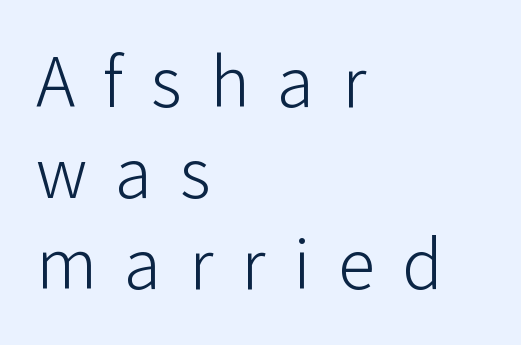
Q: Is the text bold? A: No.
Q: Is the text italic (slanted)? A: No, it is upright.
Q: Is the typeface a serif or a sans-serif typeface? A: Sans-serif.
Q: Is the text underlined? A: No.
Q: How is the paragraph aligned? A: Left-aligned.
Q: Is the spacing between letters normal or unusually wide? A: Unusually wide.
Q: Width (condensed, normal, or wide)? A: Normal.
Q: Stroke contrast? A: Low.
Q: x-height? A: Medium.
Q: Monospaced? A: No.
